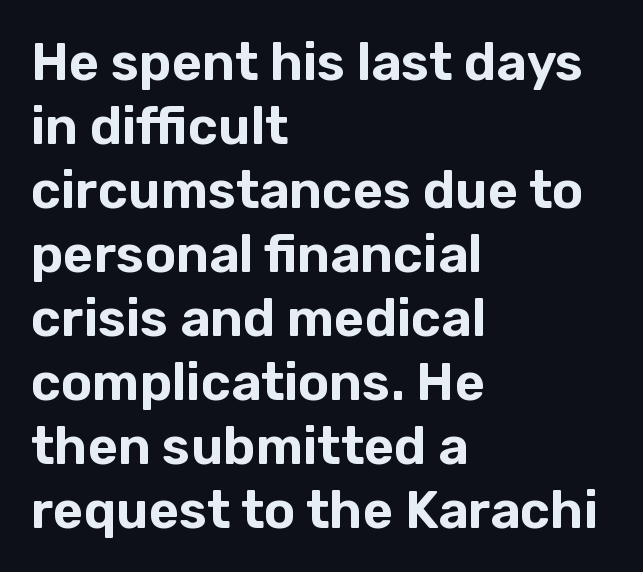
{"serif": "no", "italic": "no", "width": "normal", "stroke_contrast": "low", "x_height": "medium", "monospaced": "no", "underline": "no", "align": "left", "line_spacing_ratio": 1.23, "letter_spacing": "normal", "letter_spacing_em": 0.0, "glyph_px": 52}
